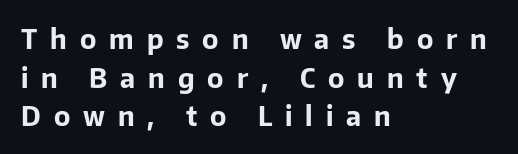
Q: Is the text bold? A: Yes.
Q: Is the text italic (slanted)? A: No, it is upright.
Q: Is the text underlined? A: No.
Q: How is the paragraph aligned? A: Left-aligned.
Q: Is the spacing between letters normal or unusually wide? A: Unusually wide.
Q: Is the spacing between lines tight, normal or loose? A: Normal.
